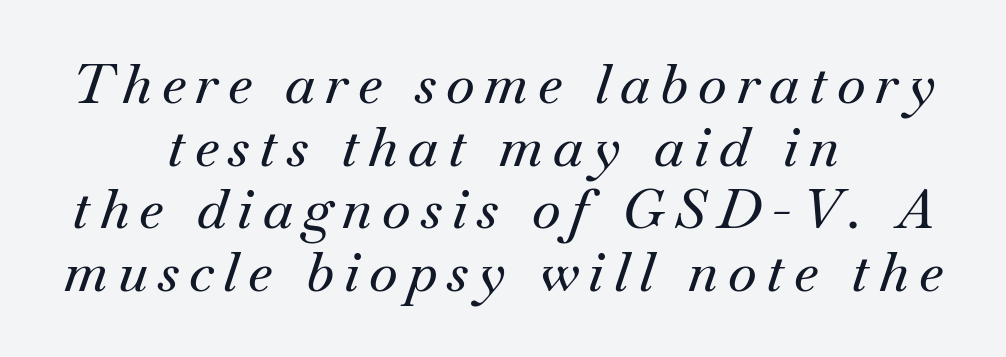
{"serif": "yes", "italic": "yes", "lean": "right", "slant_degrees": 18, "width": "normal", "stroke_contrast": "medium", "x_height": "small", "monospaced": "no", "underline": "no", "align": "center", "line_spacing": "tight", "line_spacing_ratio": 1.14, "glyph_px": 55}
